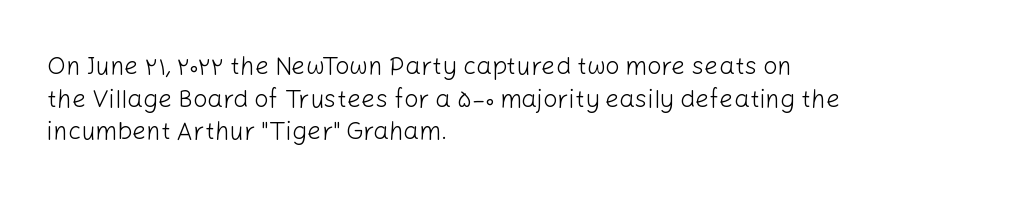
{"italic": "no", "bold": "no", "underline": "no", "align": "left", "line_spacing": "normal", "line_spacing_ratio": 1.31, "letter_spacing": "normal", "letter_spacing_em": 0.0, "glyph_px": 25}
